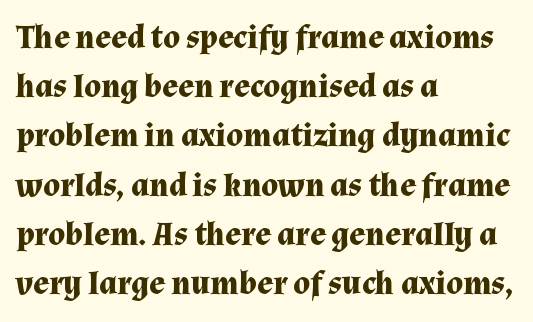
Q: Is the text bold? A: Yes.
Q: Is the text italic (slanted)? A: No, it is upright.
Q: Is the typeface a serif or a sans-serif typeface? A: Serif.
Q: Is the text underlined? A: No.
Q: How is the paragraph aligned? A: Left-aligned.
Q: Is the spacing between letters normal or unusually wide? A: Normal.
Q: Is the spacing between lines tight, normal or loose? A: Normal.
Q: Width (condensed, normal, or wide)? A: Normal.
Q: Stroke contrast? A: Medium.
Q: x-height? A: Medium.
Q: Monospaced? A: No.
